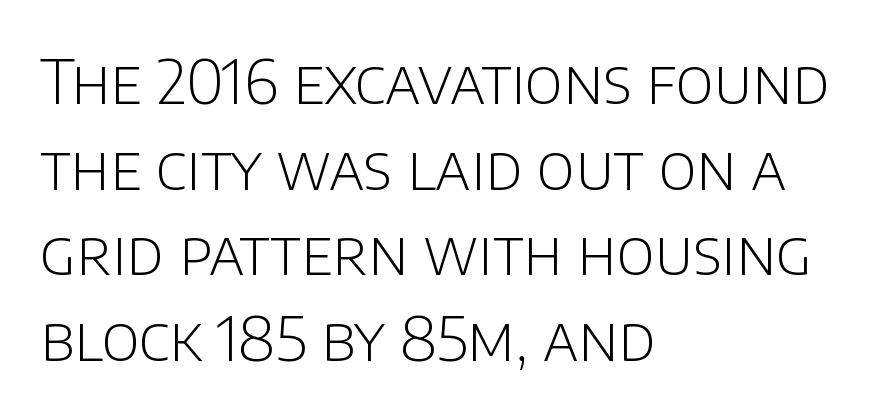
You could not count columns in this text — the font is proportionally spaced. Does extra space separate the letters? No, they use regular spacing. Only glyphs here, with clear space below each row. Ordinary non-slanted type is in use. This rendering uses left alignment, leaving the right contour irregular.
